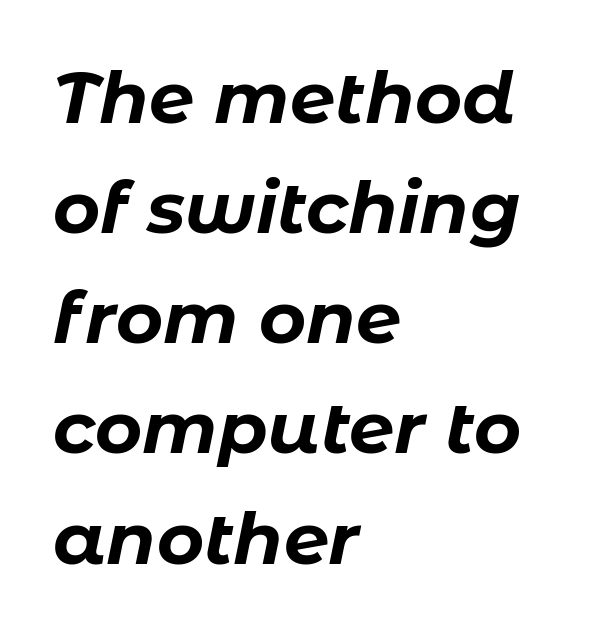
{"italic": "yes", "lean": "right", "slant_degrees": 11, "bold": "yes", "weight": "bold", "width": "normal", "stroke_contrast": "low", "x_height": "medium", "monospaced": "no", "underline": "no", "align": "left", "line_spacing": "normal", "line_spacing_ratio": 1.53, "letter_spacing": "normal", "letter_spacing_em": 0.0, "glyph_px": 72}
